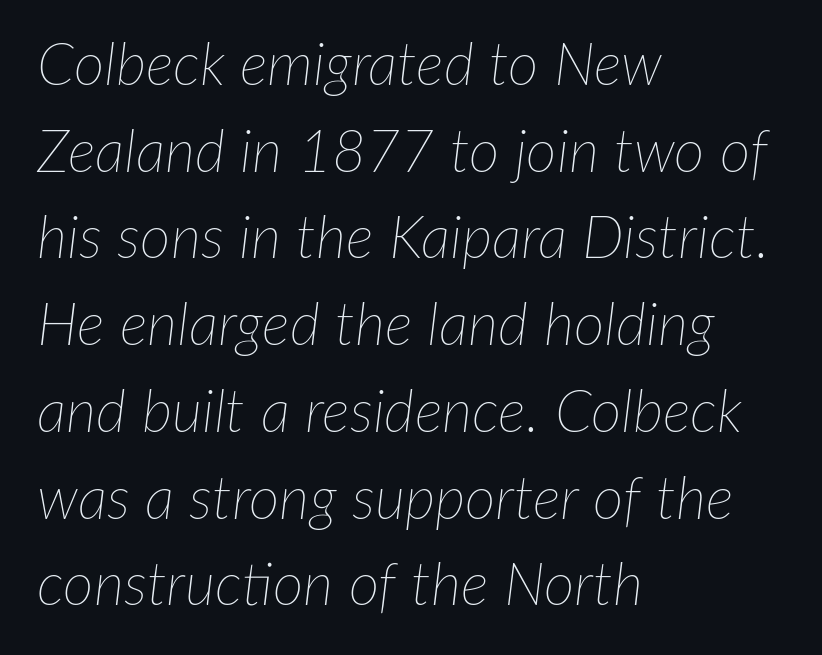
{"italic": "yes", "lean": "right", "slant_degrees": 7, "bold": "no", "weight": "thin", "width": "normal", "stroke_contrast": "low", "x_height": "medium", "monospaced": "no", "underline": "no", "align": "left", "line_spacing": "normal", "line_spacing_ratio": 1.47, "letter_spacing": "normal", "letter_spacing_em": 0.0, "glyph_px": 59}
